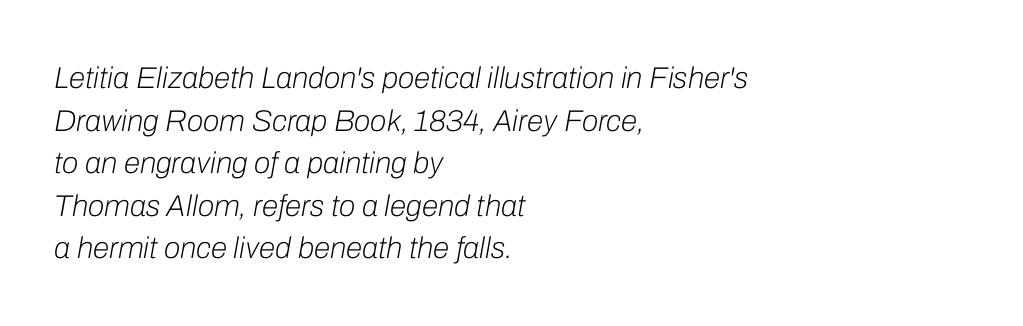
Every row of glyphs begins at an identical x-position on the left. This rendering leaves character spacing at its baseline value. Only glyphs here, with clear space below each row. Italic? Definitely — the glyphs are oblique. The letters advance in unequal steps, a hallmark of proportional type.
